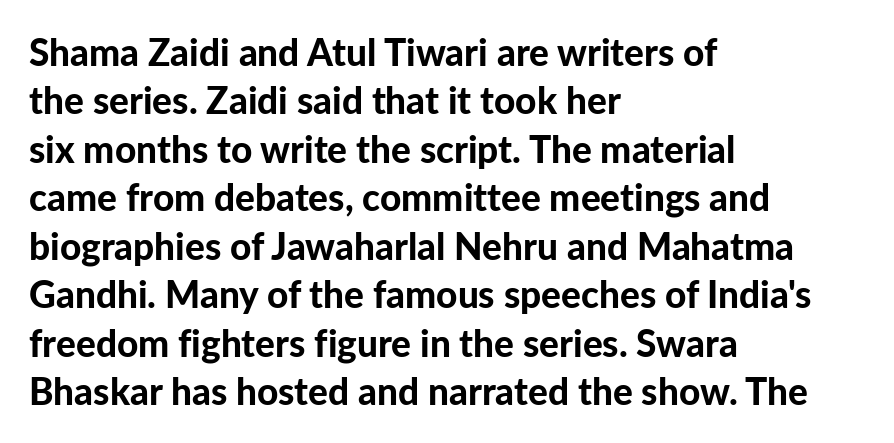
Q: Is the text bold? A: Yes.
Q: Is the text italic (slanted)? A: No, it is upright.
Q: Is the typeface a serif or a sans-serif typeface? A: Sans-serif.
Q: Is the text underlined? A: No.
Q: How is the paragraph aligned? A: Left-aligned.
Q: Is the spacing between letters normal or unusually wide? A: Normal.
Q: Is the spacing between lines tight, normal or loose? A: Normal.
Q: Width (condensed, normal, or wide)? A: Normal.
Q: Stroke contrast? A: Low.
Q: x-height? A: Medium.
Q: Monospaced? A: No.
